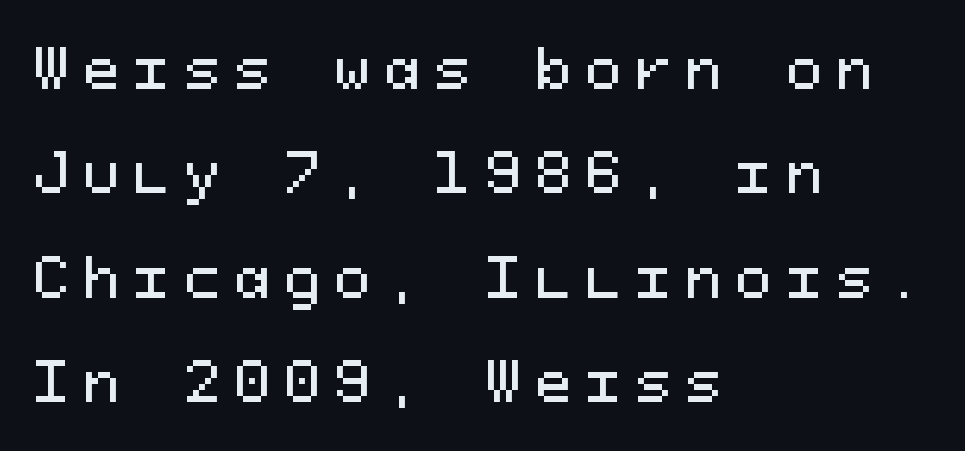
{"serif": "no", "italic": "no", "width": "normal", "stroke_contrast": "medium", "x_height": "medium", "monospaced": "yes", "underline": "no", "align": "left", "line_spacing": "loose", "line_spacing_ratio": 1.97, "letter_spacing": "wide", "letter_spacing_em": 0.28, "glyph_px": 53}
